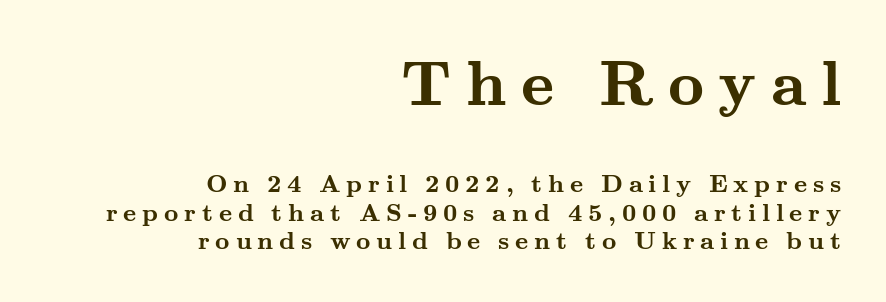
Caption: expanded tracking, letters set apart. Caption: upper text group enlarged, lower text group reduced. Are there feet on the stems? There are — it's a serif. Plenty of ink on the page — the face is bold.
